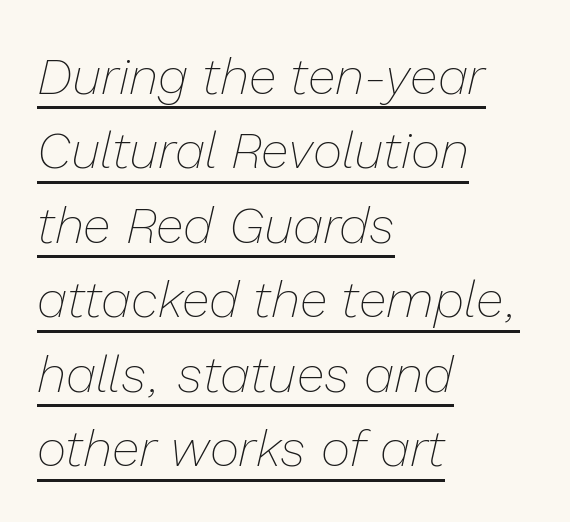
Q: Is the text bold? A: No.
Q: Is the text italic (slanted)? A: Yes, it leans right by about 13 degrees.
Q: Is the text underlined? A: Yes.
Q: How is the paragraph aligned? A: Left-aligned.
Q: Is the spacing between letters normal or unusually wide? A: Normal.
Q: Is the spacing between lines tight, normal or loose? A: Normal.
Q: Width (condensed, normal, or wide)? A: Normal.
Q: Stroke contrast? A: Low.
Q: x-height? A: Medium.
Q: Monospaced? A: No.
